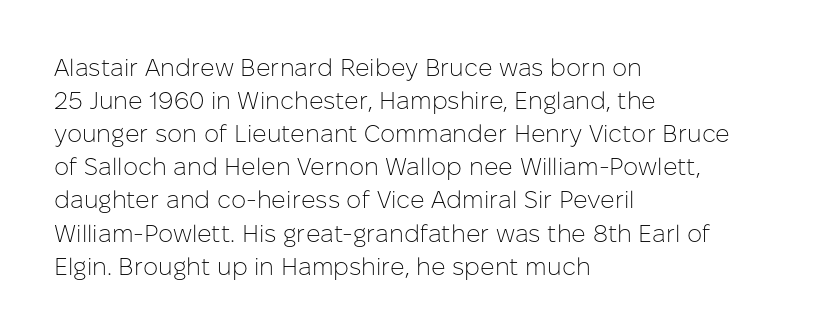
Horizontally, the lines are justified to the leading edge only. A roman cut, with each character standing at attention. The lines sit at an ordinary, default distance from one another. The font sits on the lighter half of the weight spectrum, regular included. Just letters on the line, the space beneath them empty. Standard letterfit; no display-style spreading of the glyphs.
